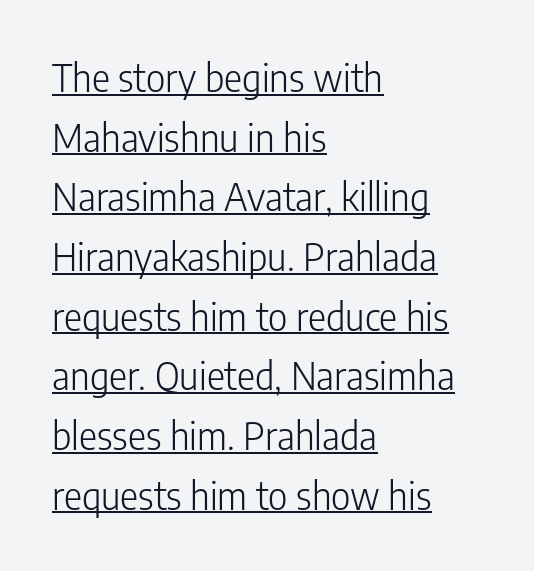
A typesetter would mark this as roman, not italic. The face used here is proportionally spaced, like ordinary book or web type. Descenders here cross a horizontal rule under the line. Every row of glyphs begins at an identical x-position on the left.
